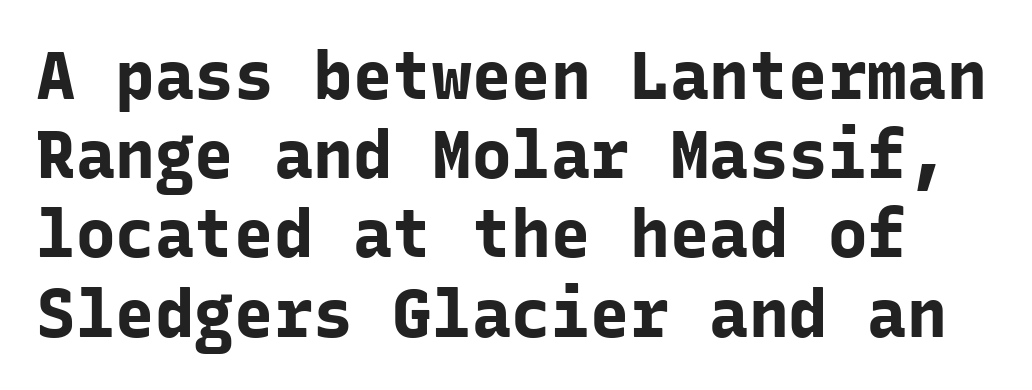
{"serif": "no", "italic": "no", "bold": "yes", "weight": "bold", "width": "normal", "stroke_contrast": "low", "x_height": "medium", "monospaced": "yes", "underline": "no", "line_spacing_ratio": 1.2, "letter_spacing": "normal", "letter_spacing_em": 0.0, "glyph_px": 66}
